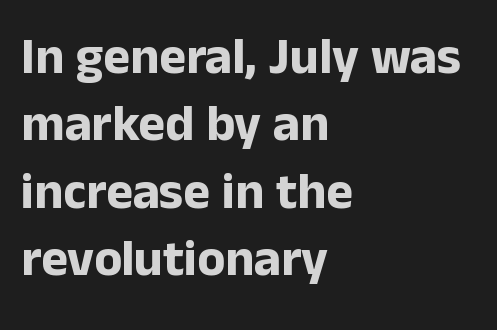
The image shows 51 px bold sans-serif type, upright; set left-aligned, normal line spacing (1.32x), normal letter spacing, not underlined; low stroke contrast and a medium x-height.
